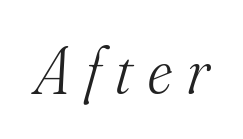
{"serif": "yes", "italic": "yes", "lean": "right", "slant_degrees": 16, "bold": "no", "weight": "light", "width": "normal", "stroke_contrast": "medium", "x_height": "small", "monospaced": "no", "underline": "no", "letter_spacing": "wide", "letter_spacing_em": 0.24, "glyph_px": 65}
